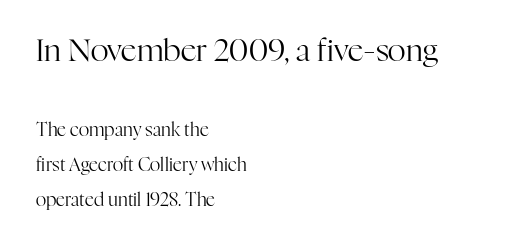
Q: Is the text bold? A: No.
Q: Is the text italic (slanted)? A: No, it is upright.
Q: Is the typeface a serif or a sans-serif typeface? A: Serif.
Q: Is the text underlined? A: No.
Q: How is the paragraph aligned? A: Left-aligned.
Q: Is the spacing between letters normal or unusually wide? A: Normal.
Q: Is the spacing between lines tight, normal or loose? A: Loose.
Q: Which block of text is set in a larger size, the first (top) or the second (bottom)? A: The first (top) one.
Q: Width (condensed, normal, or wide)? A: Normal.
Q: Stroke contrast? A: High.
Q: x-height? A: Medium.
Q: Monospaced? A: No.
